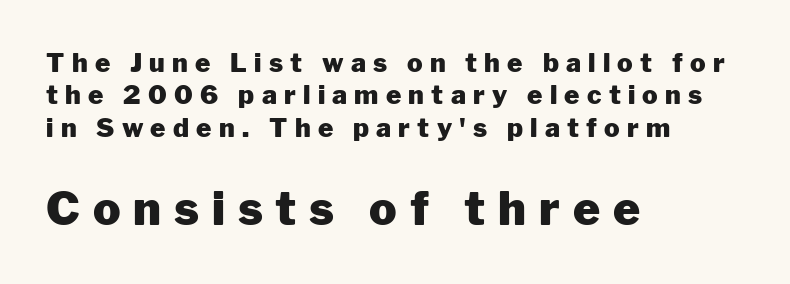
Q: Is the text bold? A: Yes.
Q: Is the text italic (slanted)? A: No, it is upright.
Q: Is the typeface a serif or a sans-serif typeface? A: Sans-serif.
Q: Is the text underlined? A: No.
Q: How is the paragraph aligned? A: Left-aligned.
Q: Is the spacing between letters normal or unusually wide? A: Unusually wide.
Q: Is the spacing between lines tight, normal or loose? A: Normal.
Q: Which block of text is set in a larger size, the first (top) or the second (bottom)? A: The second (bottom) one.
Q: Width (condensed, normal, or wide)? A: Normal.
Q: Stroke contrast? A: Low.
Q: x-height? A: Medium.
Q: Monospaced? A: No.
